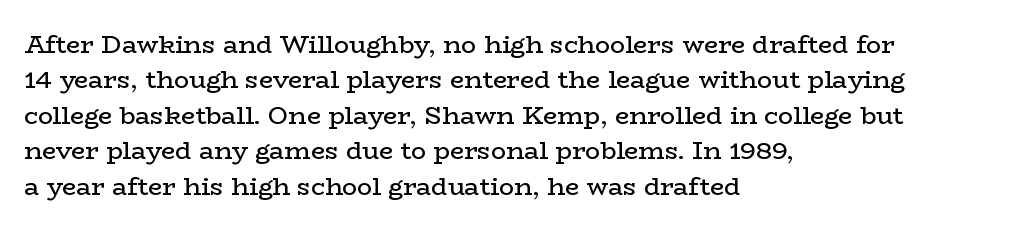
Q: Is the text bold? A: No.
Q: Is the text italic (slanted)? A: No, it is upright.
Q: Is the text underlined? A: No.
Q: How is the paragraph aligned? A: Left-aligned.
Q: Is the spacing between letters normal or unusually wide? A: Normal.
Q: Is the spacing between lines tight, normal or loose? A: Normal.
